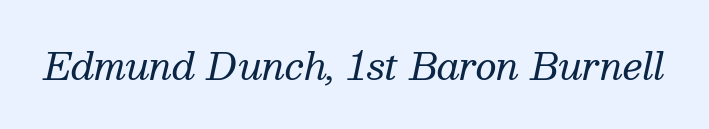
The image shows 37 px regular-weight serif type, italic (leaning right); set normal letter spacing, not underlined; medium stroke contrast and a medium x-height.
